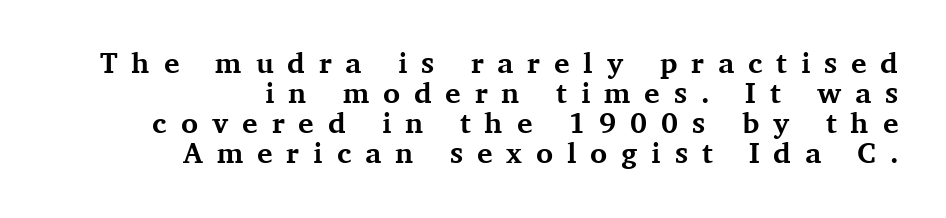
The image shows 29 px bold serif type, upright; set right-aligned, tight line spacing (1.03x), unusually wide letter spacing (+0.48 em), not underlined; medium stroke contrast and a medium x-height.
